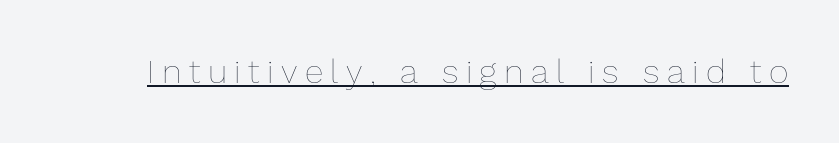
{"italic": "no", "bold": "no", "weight": "thin", "width": "normal", "stroke_contrast": "low", "x_height": "medium", "monospaced": "no", "underline": "yes", "letter_spacing": "wide", "letter_spacing_em": 0.22, "glyph_px": 34}
